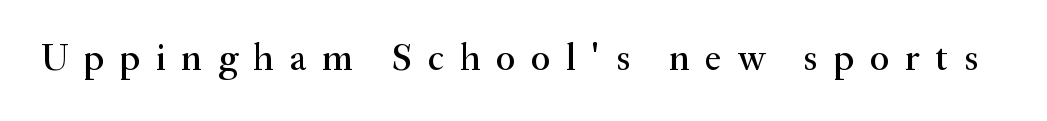
Q: Is the text italic (slanted)? A: No, it is upright.
Q: Is the typeface a serif or a sans-serif typeface? A: Serif.
Q: Is the text underlined? A: No.
Q: Is the spacing between letters normal or unusually wide? A: Unusually wide.
Q: Width (condensed, normal, or wide)? A: Normal.
Q: Stroke contrast? A: Medium.
Q: x-height? A: Small.
Q: Monospaced? A: No.
